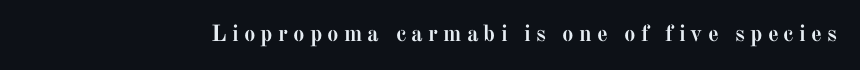
The image shows 23 px bold type, upright; set unusually wide letter spacing (+0.22 em), not underlined.
